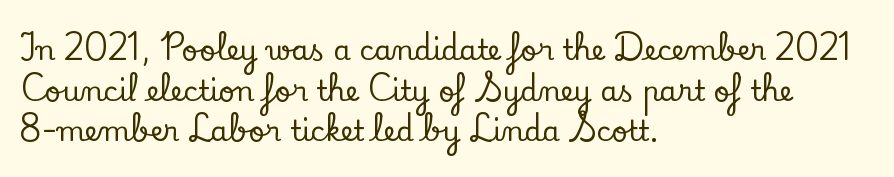
The image shows 28 px serif type, upright; set left-aligned, normal line spacing (1.45x), normal letter spacing, not underlined; low stroke contrast and a small x-height.
